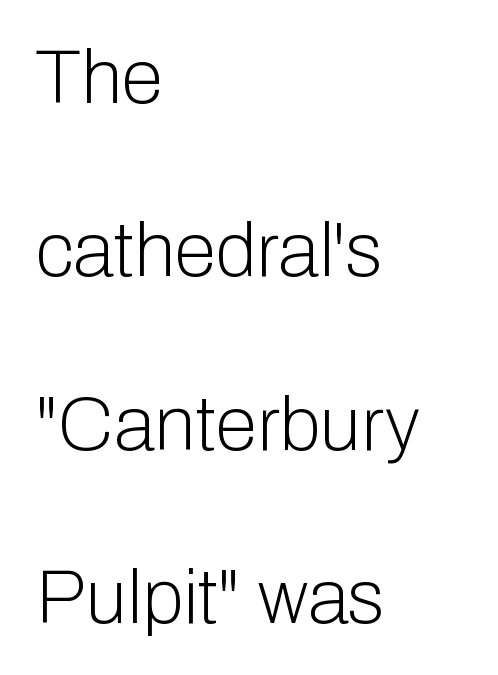
Spacing verdict: proportional, widths tailored to each character. This rendering leaves character spacing at its baseline value. Examine the stroke ends and you'll find no serifs. Teacher's note: observe the even left margin — that is flush-left alignment. The leading is generous, giving the passage an open texture.
